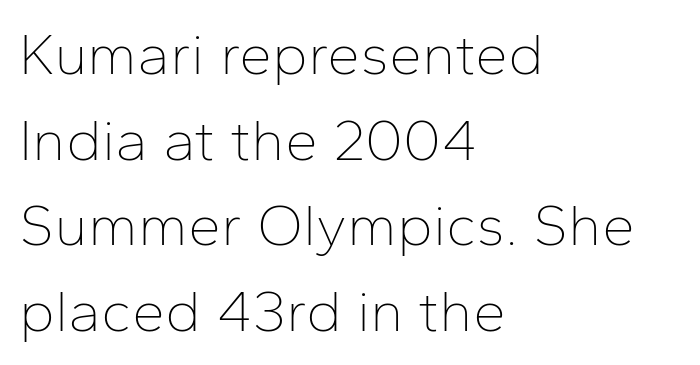
Q: Is the text bold? A: No.
Q: Is the text italic (slanted)? A: No, it is upright.
Q: Is the typeface a serif or a sans-serif typeface? A: Sans-serif.
Q: Is the text underlined? A: No.
Q: How is the paragraph aligned? A: Left-aligned.
Q: Is the spacing between letters normal or unusually wide? A: Normal.
Q: Is the spacing between lines tight, normal or loose? A: Normal.
Q: Width (condensed, normal, or wide)? A: Normal.
Q: Stroke contrast? A: Low.
Q: x-height? A: Medium.
Q: Monospaced? A: No.
